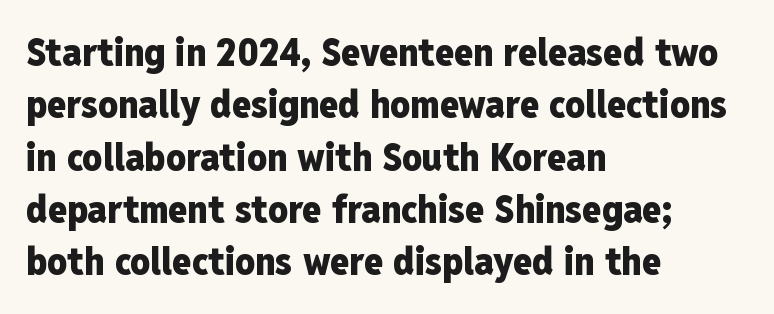
Q: Is the text bold? A: Yes.
Q: Is the text italic (slanted)? A: No, it is upright.
Q: Is the typeface a serif or a sans-serif typeface? A: Sans-serif.
Q: Is the text underlined? A: No.
Q: How is the paragraph aligned? A: Left-aligned.
Q: Is the spacing between letters normal or unusually wide? A: Normal.
Q: Is the spacing between lines tight, normal or loose? A: Normal.
Q: Width (condensed, normal, or wide)? A: Condensed.
Q: Stroke contrast? A: Low.
Q: x-height? A: Medium.
Q: Monospaced? A: No.
